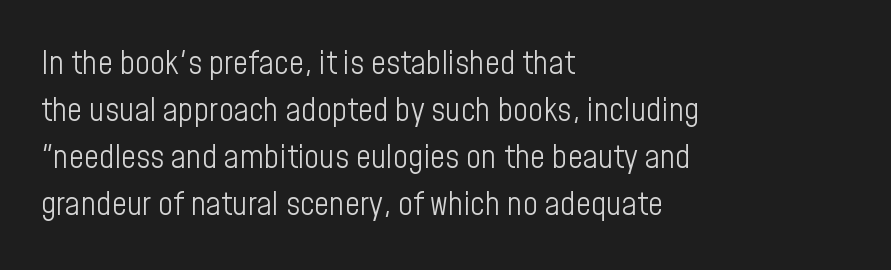
Any mark beneath the type? The region is blank. Successive baselines arrive at the customary interval. Vertical stems look standard width or narrower in stroke. The passage shown is typed in a proportional face where columns would drift. Serifs: no, the terminals of the letterforms are clean. Does the copy run flush right? No — it runs flush left.
